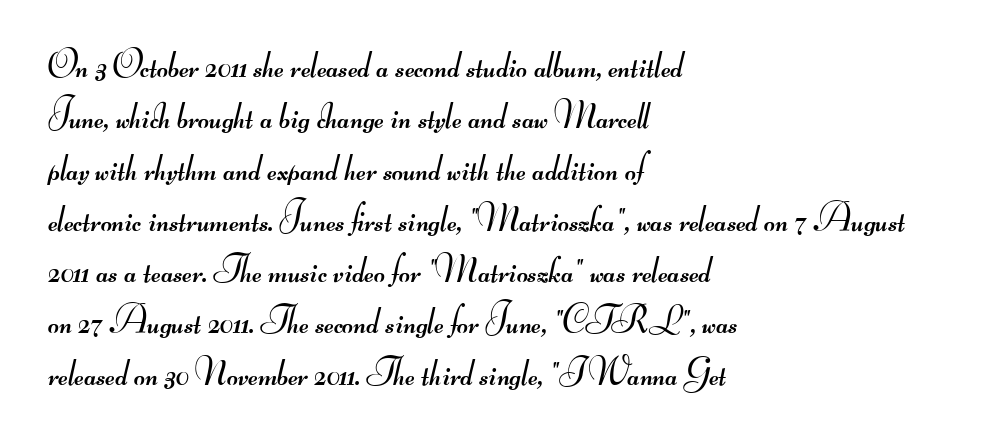
No extra tracking has been applied to these lines. Descenders hang freely into open space. The font sits on the lighter half of the weight spectrum, regular included. Compared with typical paragraphs, the rows here are spaced about the same. The passage shown is typeset with a sans-serif family. Line beginnings align vertically; line endings do not.
